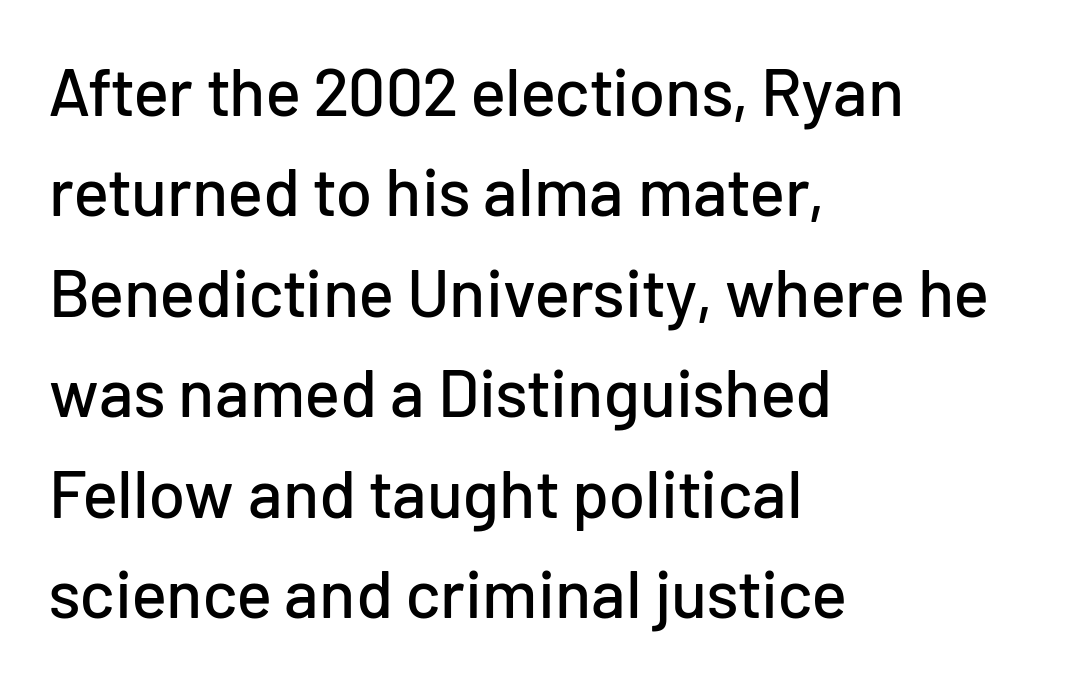
{"serif": "no", "italic": "no", "width": "normal", "stroke_contrast": "low", "x_height": "medium", "monospaced": "no", "underline": "no", "align": "left", "line_spacing": "normal", "line_spacing_ratio": 1.5, "letter_spacing": "normal", "letter_spacing_em": 0.0, "glyph_px": 67}
